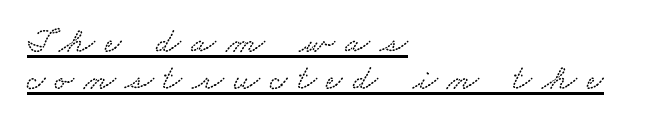
{"width": "wide", "stroke_contrast": "low", "x_height": "small", "monospaced": "no", "underline": "yes", "align": "left", "line_spacing": "tight", "line_spacing_ratio": 1.02, "letter_spacing": "wide", "letter_spacing_em": 0.28, "glyph_px": 36}
